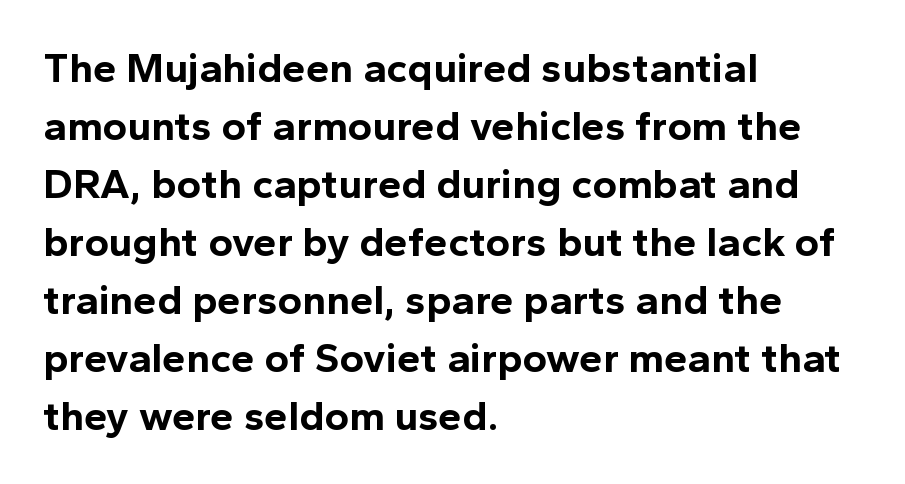
Q: Is the text bold? A: Yes.
Q: Is the text italic (slanted)? A: No, it is upright.
Q: Is the typeface a serif or a sans-serif typeface? A: Sans-serif.
Q: Is the text underlined? A: No.
Q: How is the paragraph aligned? A: Left-aligned.
Q: Is the spacing between letters normal or unusually wide? A: Normal.
Q: Is the spacing between lines tight, normal or loose? A: Normal.
Q: Width (condensed, normal, or wide)? A: Normal.
Q: x-height? A: Medium.
Q: Monospaced? A: No.
